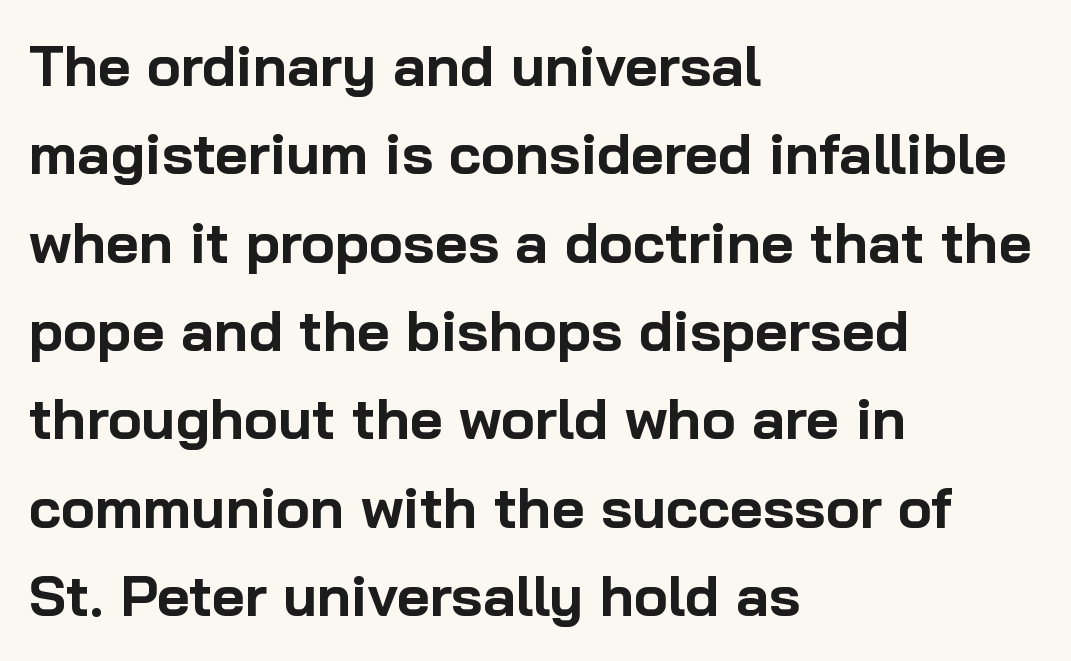
Type without underlining. This is the regular roman posture of the typeface. The line texture is even and compact thanks to regular tracking. Spacing verdict: proportional, widths tailored to each character.
